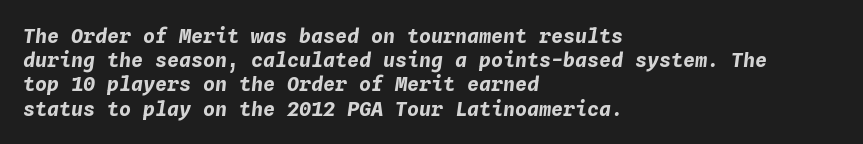
Words appear dense and cohesive because spacing is normal. Every letter is thick-stroked: bold, no question. The letters are slanted; this is an italic face. Only glyphs here, with clear space below each row.
